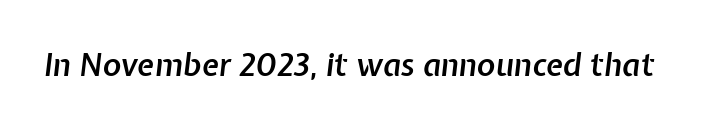
Q: Is the text bold? A: Semi-bold.
Q: Is the text italic (slanted)? A: Yes, it leans right by about 7 degrees.
Q: Is the text underlined? A: No.
Q: Is the spacing between letters normal or unusually wide? A: Normal.
Q: Width (condensed, normal, or wide)? A: Normal.
Q: Stroke contrast? A: Low.
Q: x-height? A: Medium.
Q: Monospaced? A: No.
